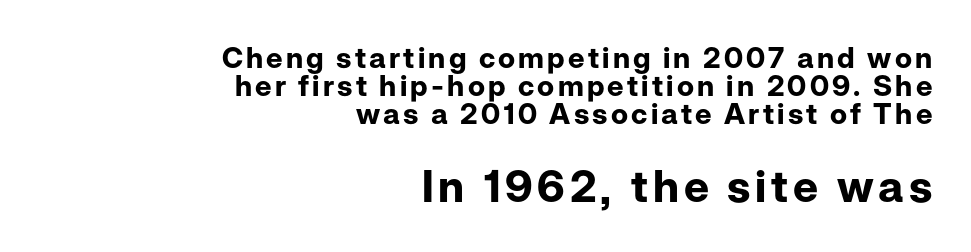
Q: Is the text bold? A: Yes.
Q: Is the text italic (slanted)? A: No, it is upright.
Q: Is the typeface a serif or a sans-serif typeface? A: Sans-serif.
Q: Is the text underlined? A: No.
Q: How is the paragraph aligned? A: Right-aligned.
Q: Is the spacing between lines tight, normal or loose? A: Tight.
Q: Which block of text is set in a larger size, the first (top) or the second (bottom)? A: The second (bottom) one.
Q: Width (condensed, normal, or wide)? A: Normal.
Q: Stroke contrast? A: Low.
Q: x-height? A: Medium.
Q: Monospaced? A: No.
